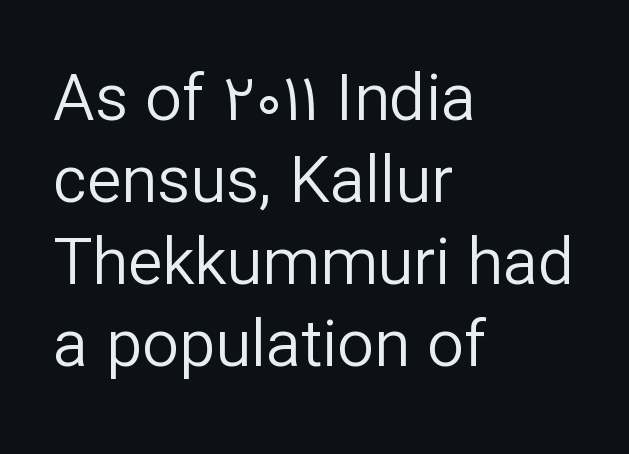
Q: Is the text bold? A: No.
Q: Is the text italic (slanted)? A: No, it is upright.
Q: Is the typeface a serif or a sans-serif typeface? A: Sans-serif.
Q: Is the text underlined? A: No.
Q: How is the paragraph aligned? A: Left-aligned.
Q: Is the spacing between letters normal or unusually wide? A: Normal.
Q: Is the spacing between lines tight, normal or loose? A: Normal.
Q: Width (condensed, normal, or wide)? A: Normal.
Q: Stroke contrast? A: Low.
Q: x-height? A: Medium.
Q: Monospaced? A: No.
